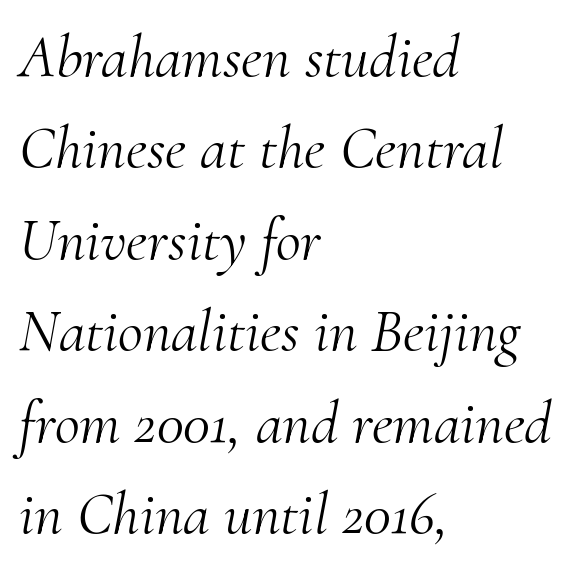
The image shows 61 px light serif type, italic (leaning right); set left-aligned, normal line spacing (1.5x), normal letter spacing, not underlined; medium stroke contrast and a small x-height.
